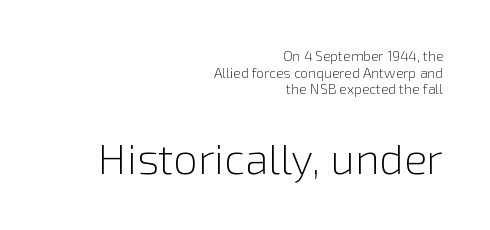
Here the glyphs are tracked normally, forming tight word shapes. Compared with a typical body face, this is equally light or lighter still. You can tell it's not italic because the verticals are truly vertical. This sample has the flowing, uneven cadence of proportional lettering. Rule under the text: the space is simply empty. Letterform terminals end flat and unadorned throughout the passage.
